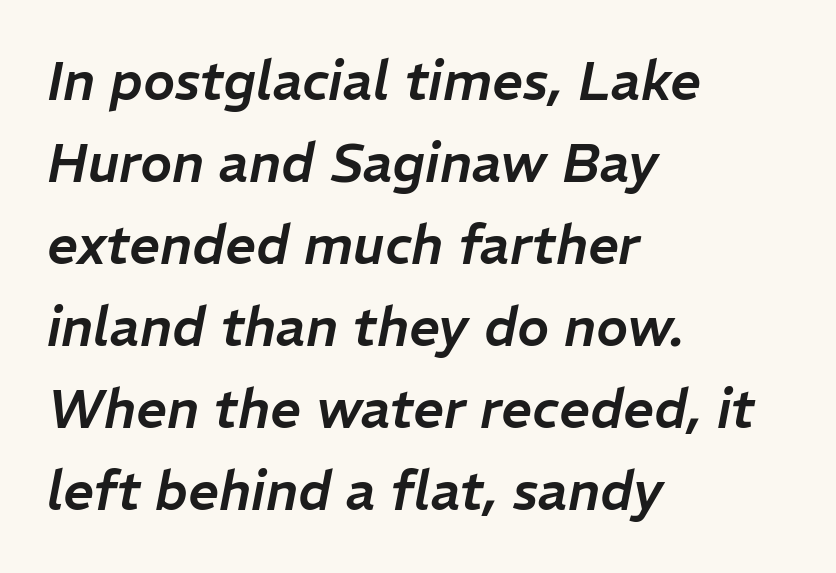
The image shows 54 px text type, italic (leaning right); set left-aligned, normal line spacing (1.52x), normal letter spacing, not underlined; low stroke contrast and a medium x-height.
